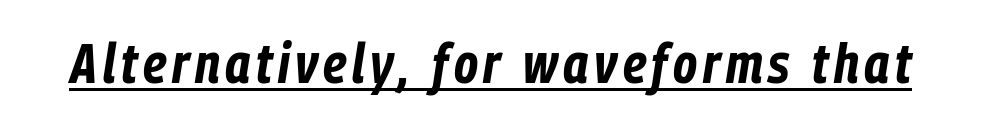
The image shows 55 px bold, condensed type, italic (leaning right); set underlined; low stroke contrast and a medium x-height.
